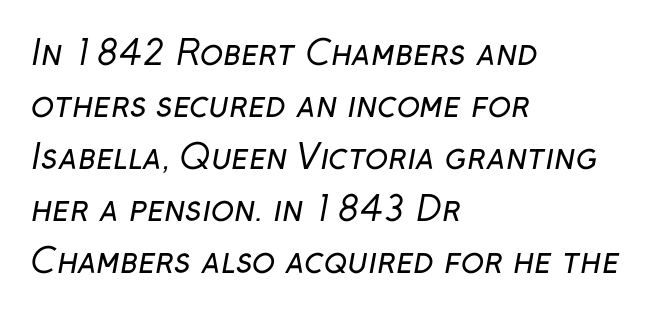
{"serif": "no", "bold": "no", "weight": "regular", "width": "normal", "stroke_contrast": "low", "x_height": "medium", "monospaced": "no", "underline": "no", "align": "left", "line_spacing": "normal", "line_spacing_ratio": 1.53, "letter_spacing": "normal", "letter_spacing_em": 0.0, "glyph_px": 34}
